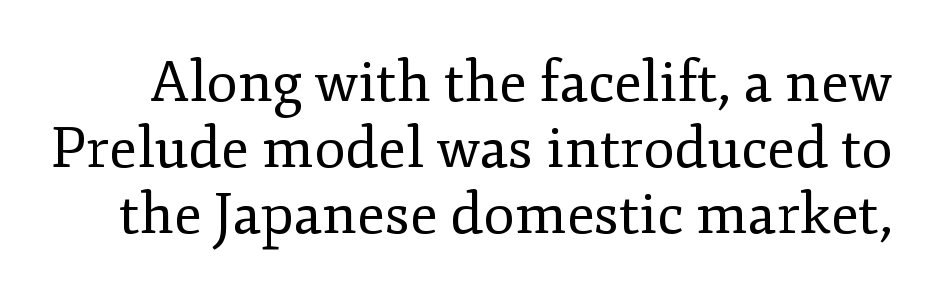
Quick note: not italic, upright. Is the letter spacing exaggerated? No — it looks like the ordinary default. A bare baseline throughout the passage. Old-style or modern, the face here clearly has serifs. Stems and bowls with no extra thickness — not bold.
